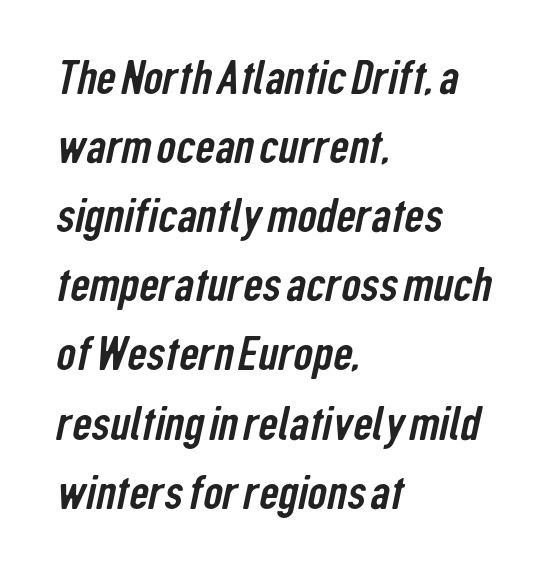
{"serif": "no", "width": "condensed", "stroke_contrast": "low", "x_height": "medium", "monospaced": "no", "underline": "no", "align": "left", "line_spacing": "normal", "line_spacing_ratio": 1.44, "letter_spacing": "normal", "letter_spacing_em": 0.0, "glyph_px": 48}
